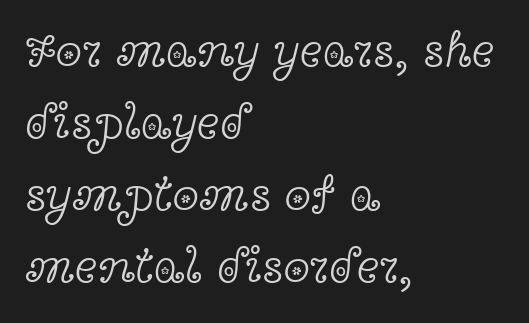
Q: Is the text bold? A: No.
Q: Is the text italic (slanted)? A: Yes.
Q: Is the typeface a serif or a sans-serif typeface? A: Serif.
Q: Is the text underlined? A: No.
Q: How is the paragraph aligned? A: Left-aligned.
Q: Is the spacing between letters normal or unusually wide? A: Normal.
Q: Is the spacing between lines tight, normal or loose? A: Normal.
Q: Width (condensed, normal, or wide)? A: Wide.
Q: x-height? A: Medium.
Q: Monospaced? A: No.
